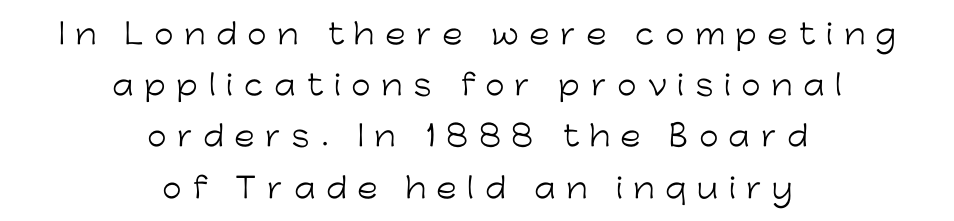
{"serif": "no", "italic": "no", "bold": "no", "weight": "light", "width": "normal", "stroke_contrast": "low", "x_height": "medium", "monospaced": "no", "underline": "no", "align": "center", "line_spacing_ratio": 1.83, "letter_spacing": "wide", "letter_spacing_em": 0.38, "glyph_px": 28}
